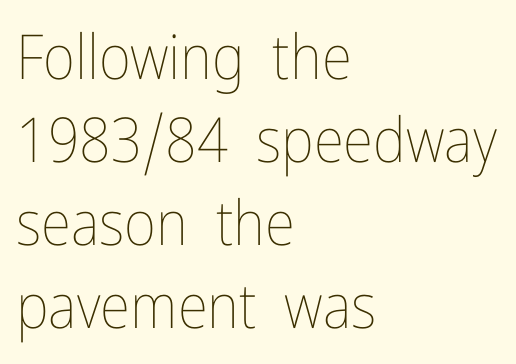
{"italic": "no", "bold": "no", "weight": "thin", "width": "condensed", "stroke_contrast": "low", "x_height": "medium", "monospaced": "no", "underline": "no", "align": "left", "line_spacing": "normal", "line_spacing_ratio": 1.34, "letter_spacing": "normal", "letter_spacing_em": 0.0, "glyph_px": 62}
